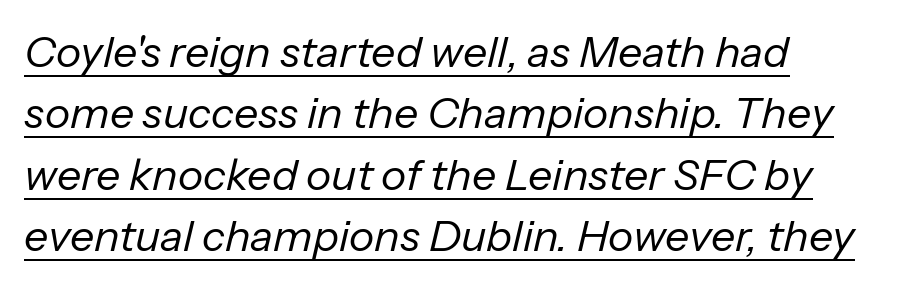
The typesetter chose a ragged-right arrangement here. Regarding leading, the lines here are spaced in the standard way. Weight: in the light-to-regular range. The rendering uses natural spacing where letterforms have individual widths. Tall strokes in this sample are angled rather than plumb. Has an underline been added? It has.
